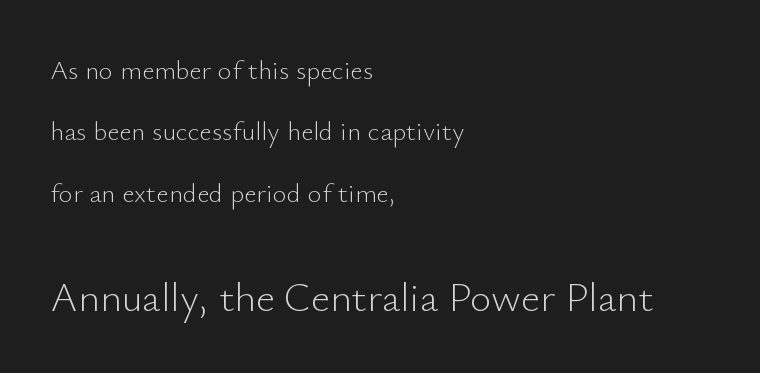
{"serif": "no", "italic": "no", "bold": "no", "weight": "light", "width": "normal", "stroke_contrast": "low", "x_height": "small", "monospaced": "no", "underline": "no", "align": "left", "line_spacing": "loose", "line_spacing_ratio": 2.27, "letter_spacing": "normal", "letter_spacing_em": 0.0, "larger_block": "second", "size_ratio": 1.52, "glyph_px": 41}
